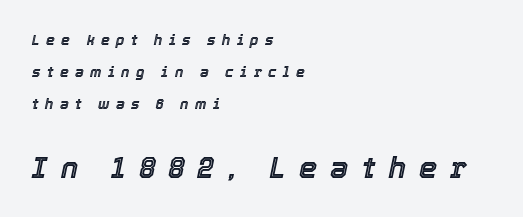
Unmarked baselines from the first word to the last. Is there much room between lines? Yes — plenty of vertical air separates them. When letters slant like this, we call the style italic. Varying glyph widths throughout — classic text-font behaviour. You get the small type first, then a jump to larger type.
